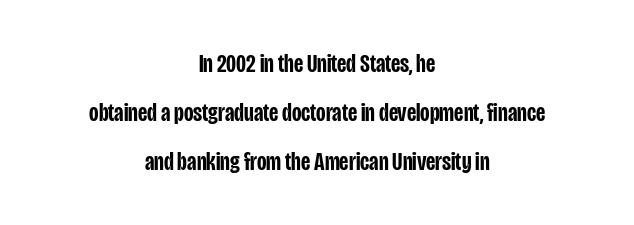
Has an underline been added? It has not. Emphasis by weight is partial: semibold. Short note: letters normally spaced. One-word summary of the alignment: center. Quick note: not italic, upright.
